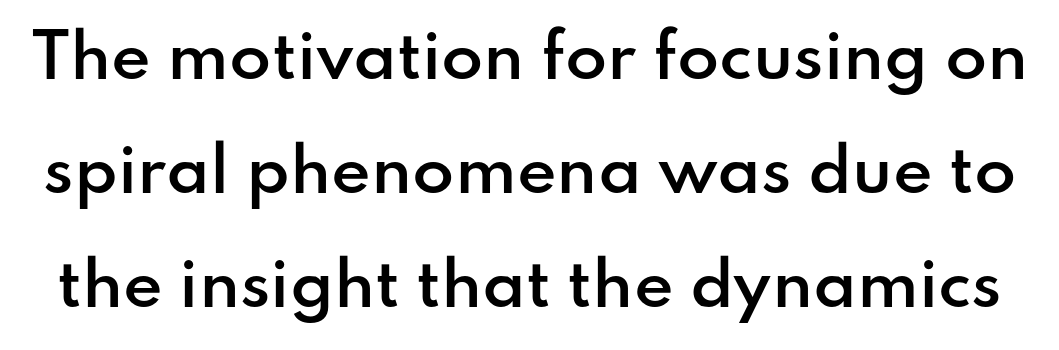
Bold? Not quite — semibold, heavier than regular but stopping short. What stands out about the letter spacing? Nothing — it is the standard amount. Posture: upright roman. Nothing sits at the stroke ends, so this counts as sans-serif. Anything drawn beneath the words? Only blank space.
